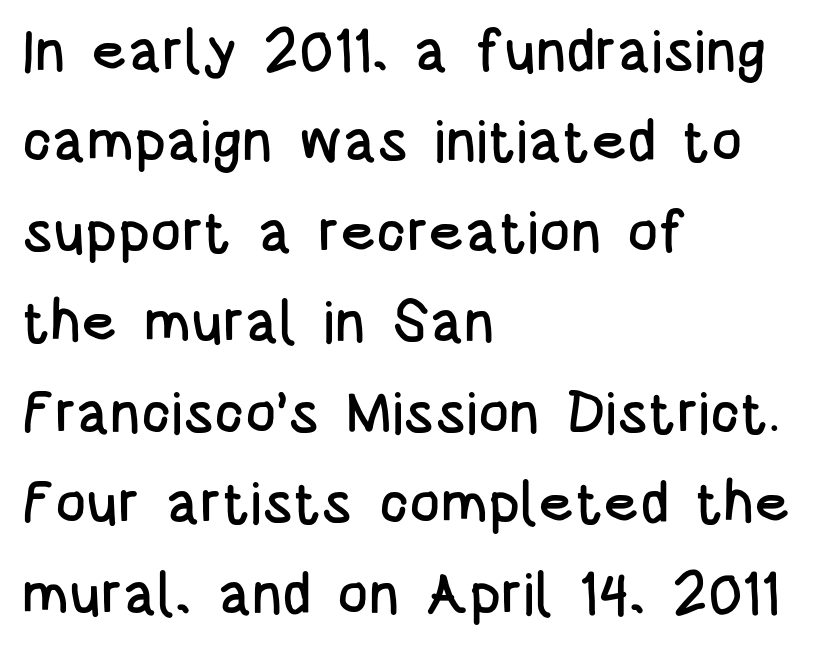
The image shows 58 px condensed sans-serif type, upright; set left-aligned, normal line spacing (1.56x), normal letter spacing, not underlined; low stroke contrast and a large x-height.
